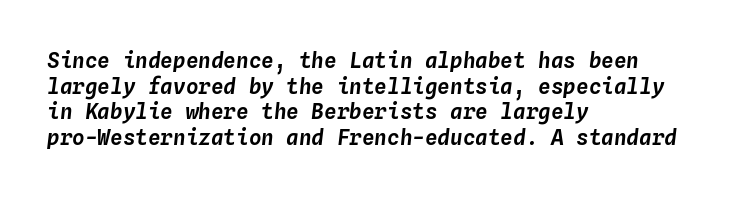
Short and long lines alike share a common starting point at left. Compared with ordinary roman type, these characters are visibly tilted. The gaps between neighbouring characters are ordinary and unremarkable. Lines of text with bare space underneath.
